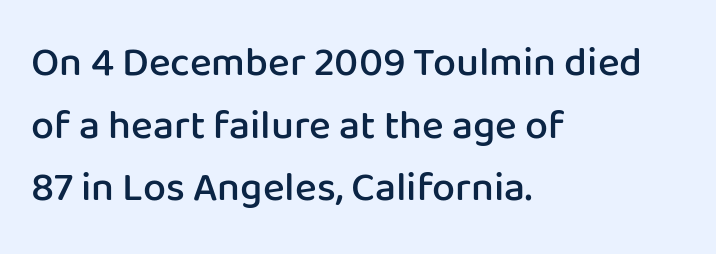
{"serif": "no", "italic": "no", "bold": "semi", "weight": "semibold", "width": "normal", "stroke_contrast": "low", "x_height": "medium", "monospaced": "no", "underline": "no", "align": "left", "line_spacing": "normal", "line_spacing_ratio": 1.53, "letter_spacing": "normal", "letter_spacing_em": 0.0, "glyph_px": 41}
